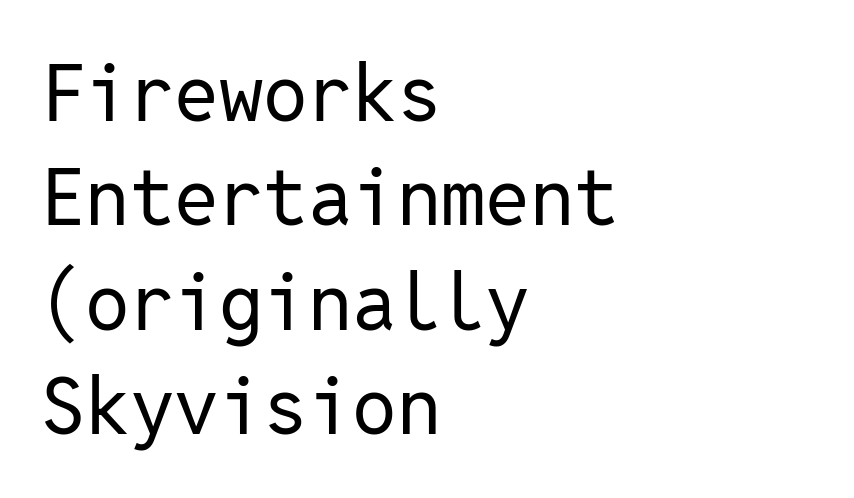
Q: Is the text bold? A: No.
Q: Is the text italic (slanted)? A: No, it is upright.
Q: Is the typeface a serif or a sans-serif typeface? A: Sans-serif.
Q: Is the text underlined? A: No.
Q: How is the paragraph aligned? A: Left-aligned.
Q: Is the spacing between letters normal or unusually wide? A: Normal.
Q: Is the spacing between lines tight, normal or loose? A: Normal.
Q: Width (condensed, normal, or wide)? A: Normal.
Q: Stroke contrast? A: Low.
Q: x-height? A: Medium.
Q: Monospaced? A: Yes.
